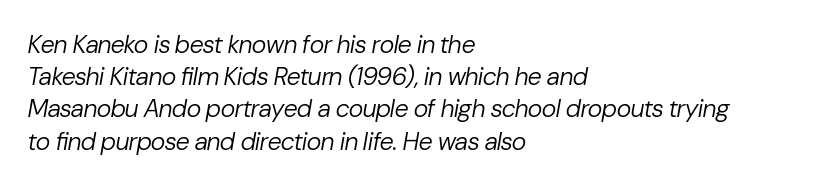
{"italic": "yes", "lean": "right", "slant_degrees": 10, "bold": "no", "underline": "no", "align": "left", "line_spacing": "normal", "line_spacing_ratio": 1.29, "letter_spacing": "normal", "letter_spacing_em": 0.0, "glyph_px": 25}
